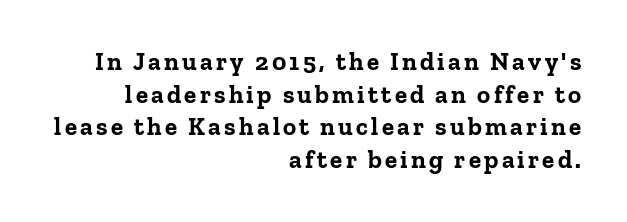
The image shows 25 px bold type, upright; set right-aligned, normal line spacing (1.31x), not underlined.
